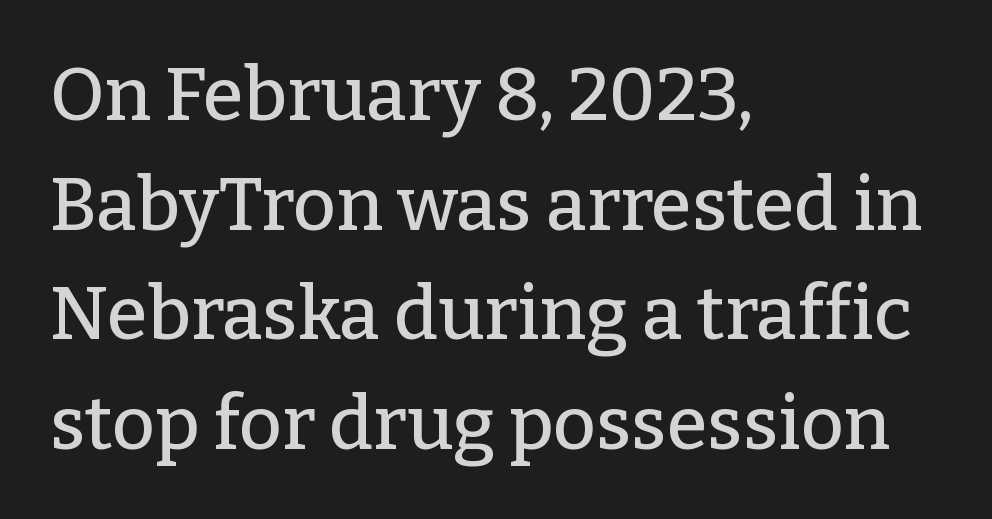
One glance says typical: line gaps are just what's usual. The setting favours the left margin, as ordinary paragraphs usually do. Descenders are the only things crossing below the line. Here the designer chose a conventional face with non-uniform glyph widths. Italic? Not at all — the glyphs are vertical.
